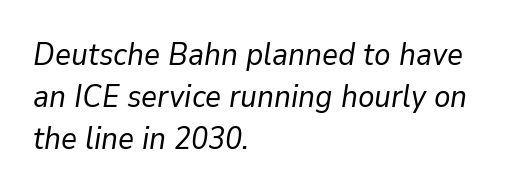
{"italic": "yes", "lean": "right", "slant_degrees": 9, "bold": "no", "weight": "regular", "width": "normal", "stroke_contrast": "low", "x_height": "medium", "monospaced": "no", "underline": "no", "align": "left", "line_spacing": "normal", "line_spacing_ratio": 1.36, "letter_spacing": "normal", "letter_spacing_em": 0.0, "glyph_px": 31}
